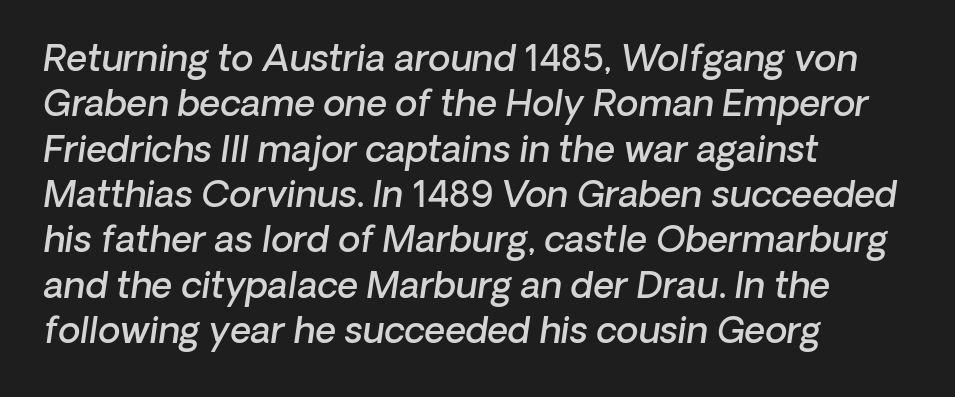
Visually the block forms a straight wall on the left and a jagged coastline on the right. These lines were composed using italics. The face used here is rendered with its standard letterfit. Regular leading.
